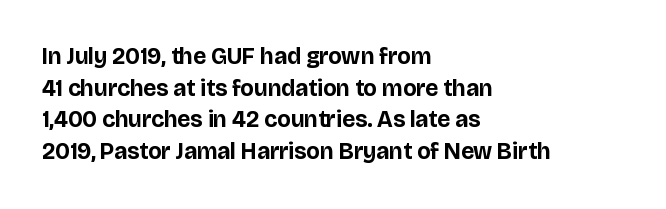
The lines are quadded left. Regular leading. Nothing unusual about the tracking: characters are spaced as the font intends. The font is running at its bold setting. Tall strokes in this sample are plumb rather than angled.
